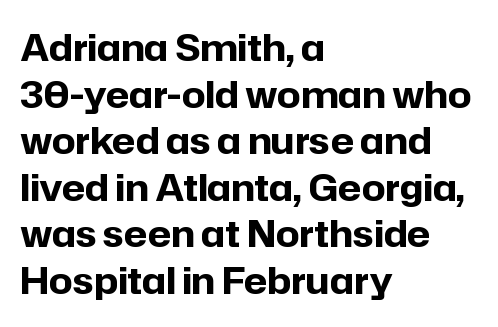
{"serif": "no", "italic": "no", "bold": "yes", "weight": "bold", "width": "normal", "stroke_contrast": "low", "x_height": "medium", "monospaced": "no", "underline": "no", "align": "left", "line_spacing": "normal", "line_spacing_ratio": 1.26, "letter_spacing": "normal", "letter_spacing_em": 0.0, "glyph_px": 37}
